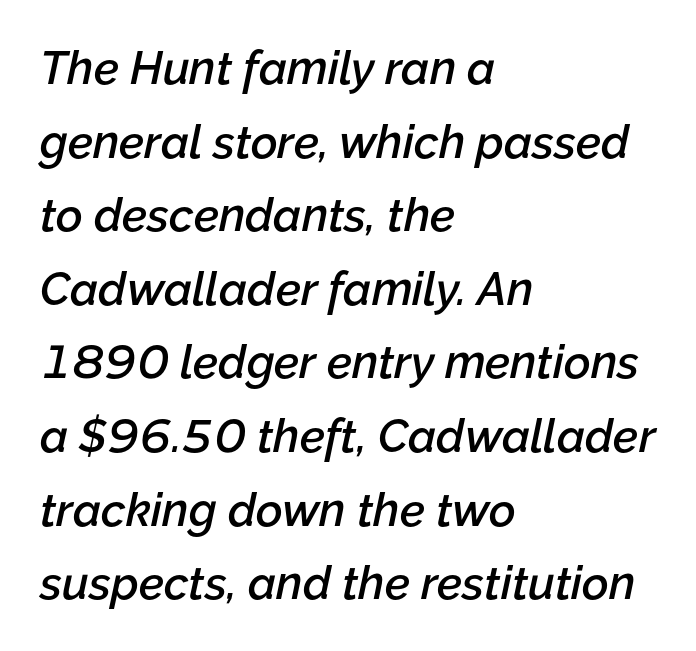
Q: Is the text bold? A: Semi-bold.
Q: Is the text italic (slanted)? A: Yes, it leans right by about 12 degrees.
Q: Is the text underlined? A: No.
Q: How is the paragraph aligned? A: Left-aligned.
Q: Is the spacing between letters normal or unusually wide? A: Normal.
Q: Is the spacing between lines tight, normal or loose? A: Normal.
Q: Width (condensed, normal, or wide)? A: Normal.
Q: Stroke contrast? A: Low.
Q: x-height? A: Medium.
Q: Monospaced? A: No.
